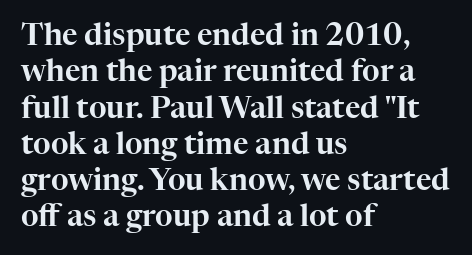
The image shows 30 px serif type, upright; set left-aligned, line spacing 1.21x, normal letter spacing, not underlined; high stroke contrast and a medium x-height.
